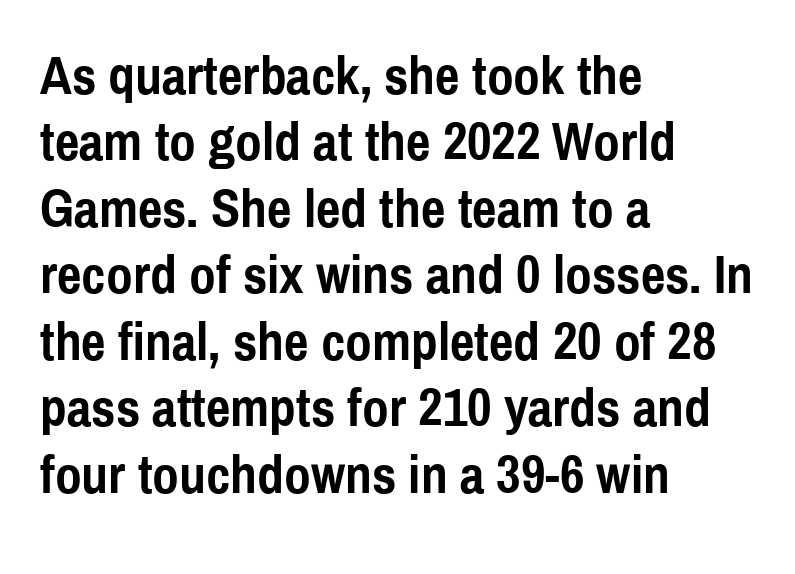
You could call the tracking neutral — neither tight nor loose. These lines are rendered in a variable-pitch font. In terms of posture, this sample is upright. Decoration check: the copy has no underline. Check where the strokes stop: nothing finishes them off — pure sans. The glyphs have the mass of a bold cut.
